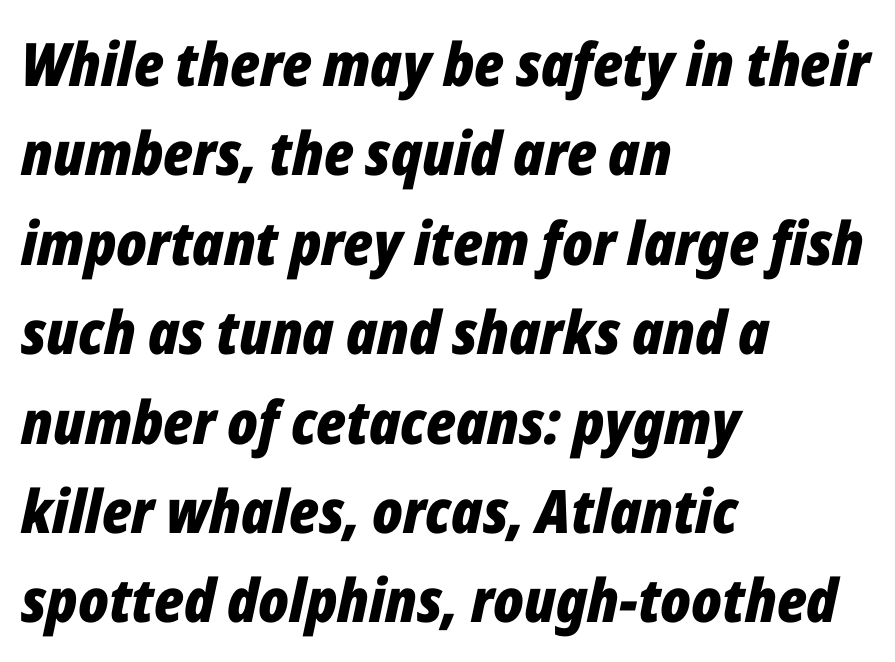
Q: Is the text bold? A: Yes.
Q: Is the text italic (slanted)? A: Yes, it leans right by about 12 degrees.
Q: Is the text underlined? A: No.
Q: How is the paragraph aligned? A: Left-aligned.
Q: Is the spacing between letters normal or unusually wide? A: Normal.
Q: Is the spacing between lines tight, normal or loose? A: Normal.
Q: Width (condensed, normal, or wide)? A: Condensed.
Q: Stroke contrast? A: Low.
Q: x-height? A: Medium.
Q: Monospaced? A: No.
